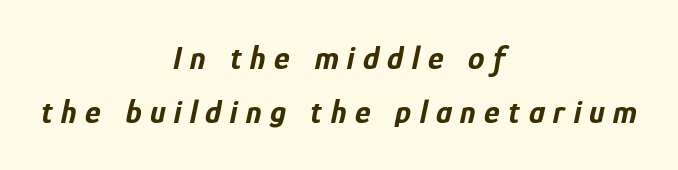
Q: Is the text bold? A: Yes.
Q: Is the text italic (slanted)? A: Yes, it leans right by about 12 degrees.
Q: Is the text underlined? A: No.
Q: How is the paragraph aligned? A: Centered.
Q: Is the spacing between letters normal or unusually wide? A: Unusually wide.
Q: Is the spacing between lines tight, normal or loose? A: Normal.
Q: Width (condensed, normal, or wide)? A: Condensed.
Q: Stroke contrast? A: Low.
Q: x-height? A: Medium.
Q: Monospaced? A: No.
